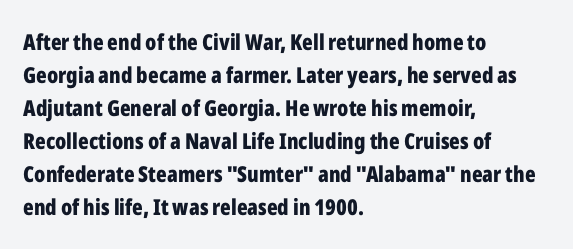
{"italic": "no", "bold": "yes", "underline": "no", "align": "left", "line_spacing": "normal", "line_spacing_ratio": 1.5, "letter_spacing": "normal", "letter_spacing_em": 0.0, "glyph_px": 22}
